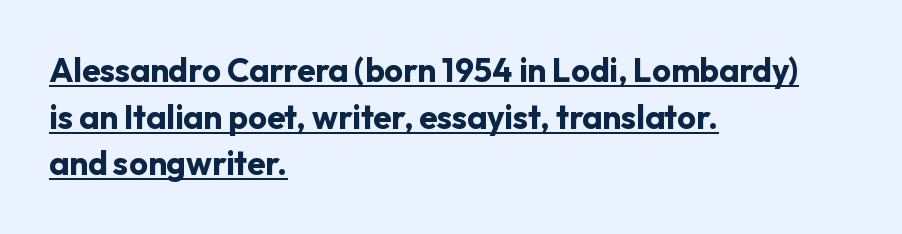
The line-height multiplier appears to be the usual default. The letters are bold, with thick, heavy strokes. Each word holds together tightly as a unit, with standard inter-letter gaps. One-word summary of the alignment: left. Is there any slant? The stems are plumb.
